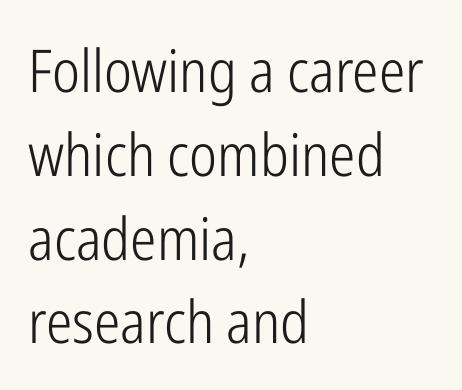
Serif or sans? Sans — the stroke terminals are bare. The letters advance in unequal steps, a hallmark of proportional type. Quick note: not italic, upright. Is there much room between lines? A standard amount, neither cramped nor airy.
